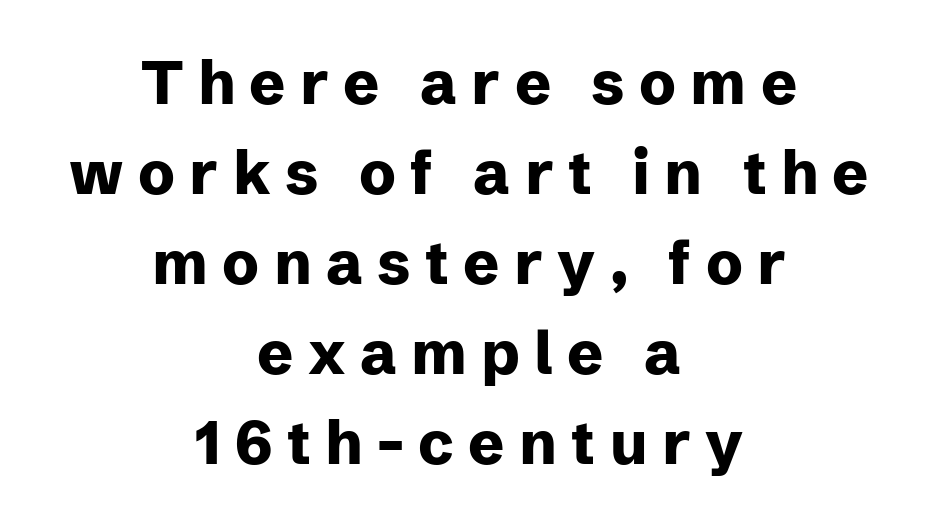
{"serif": "no", "italic": "no", "bold": "yes", "weight": "heavy", "width": "normal", "stroke_contrast": "low", "x_height": "medium", "monospaced": "no", "underline": "no", "align": "center", "line_spacing": "normal", "line_spacing_ratio": 1.5, "letter_spacing": "wide", "letter_spacing_em": 0.24, "glyph_px": 60}
